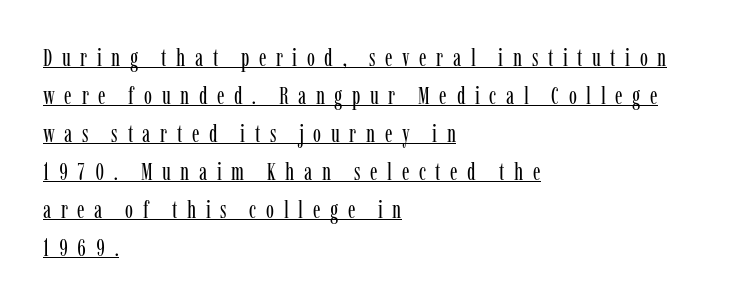
{"italic": "no", "bold": "no", "underline": "yes", "align": "left", "line_spacing": "normal", "line_spacing_ratio": 1.58, "letter_spacing": "wide", "letter_spacing_em": 0.4, "glyph_px": 24}
